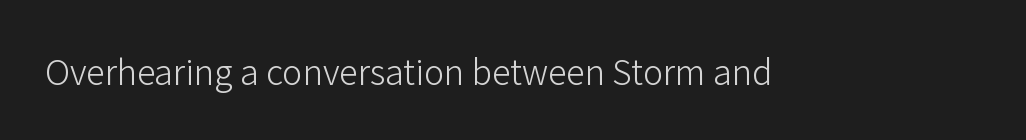
Letters have the restrained weight of plain body copy at most. This sample uses an upright cut, with every glyph sitting square on the baseline. Default kerning and tracking; the words read as compact shapes. The gap between lines stays unmarked.
